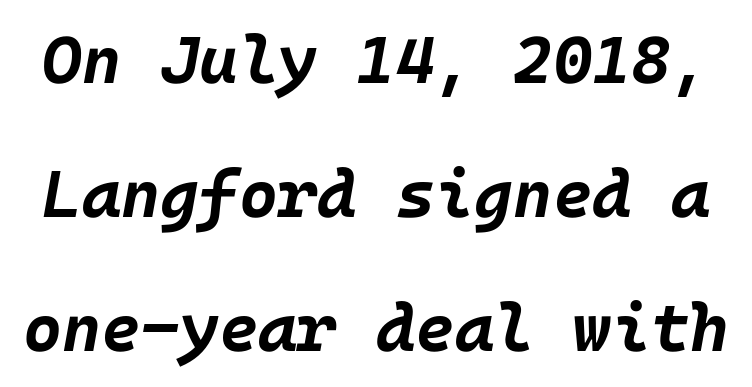
Q: Is the text bold? A: Yes.
Q: Is the text italic (slanted)? A: Yes, it leans right by about 10 degrees.
Q: Is the text underlined? A: No.
Q: Is the spacing between letters normal or unusually wide? A: Normal.
Q: Is the spacing between lines tight, normal or loose? A: Loose.
Q: Width (condensed, normal, or wide)? A: Normal.
Q: Stroke contrast? A: Low.
Q: x-height? A: Large.
